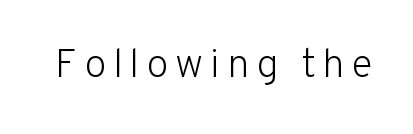
{"serif": "no", "italic": "no", "bold": "no", "weight": "light", "width": "normal", "stroke_contrast": "low", "x_height": "medium", "monospaced": "no", "underline": "no", "glyph_px": 40}
